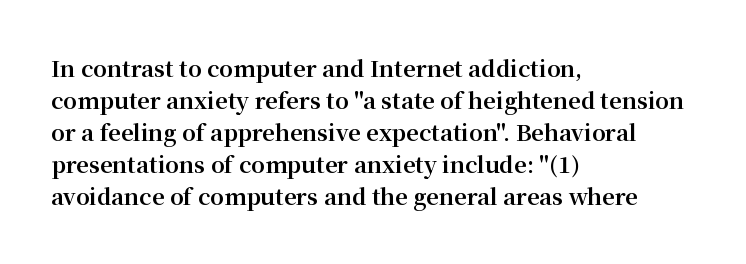
These lines were composed using upright roman letters. Bare-footed words on every line. The vertical gap from one line to the next is medium. Leftover space on each line is placed entirely after the last word. The line texture is even and compact thanks to regular tracking.
